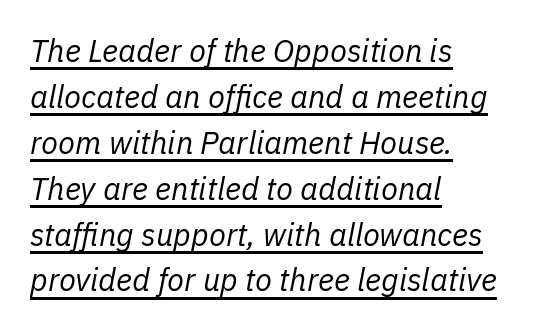
The image shows 31 px regular-weight type, italic (leaning right); set left-aligned, normal line spacing (1.48x), normal letter spacing, underlined; low stroke contrast and a medium x-height.
